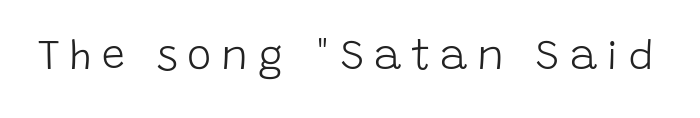
Q: Is the text bold? A: No.
Q: Is the text italic (slanted)? A: No, it is upright.
Q: Is the typeface a serif or a sans-serif typeface? A: Sans-serif.
Q: Is the text underlined? A: No.
Q: Is the spacing between letters normal or unusually wide? A: Unusually wide.
Q: Width (condensed, normal, or wide)? A: Normal.
Q: Stroke contrast? A: Low.
Q: x-height? A: Large.
Q: Monospaced? A: No.
